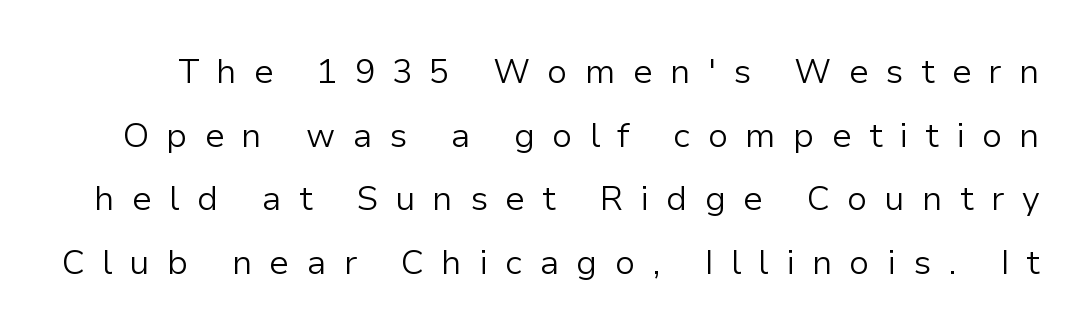
The image shows 34 px light sans-serif type, upright; set line spacing 1.87x, unusually wide letter spacing (+0.5 em), not underlined; low stroke contrast and a medium x-height.
